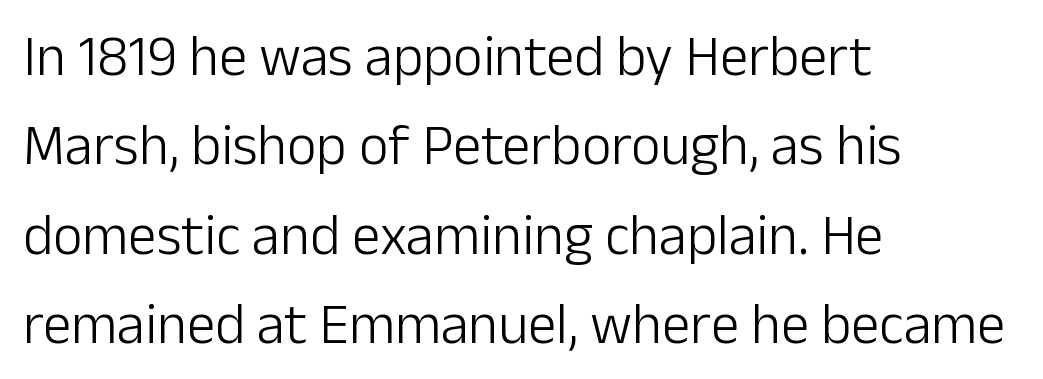
{"serif": "no", "italic": "no", "bold": "no", "weight": "light", "width": "normal", "stroke_contrast": "low", "x_height": "medium", "monospaced": "no", "underline": "no", "align": "left", "line_spacing": "normal", "line_spacing_ratio": 1.57, "letter_spacing": "normal", "letter_spacing_em": 0.0, "glyph_px": 57}
